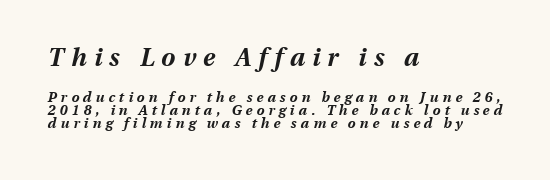
Q: Is the text bold? A: Yes.
Q: Is the text italic (slanted)? A: Yes, it leans right by about 13 degrees.
Q: Is the text underlined? A: No.
Q: How is the paragraph aligned? A: Left-aligned.
Q: Is the spacing between letters normal or unusually wide? A: Unusually wide.
Q: Is the spacing between lines tight, normal or loose? A: Tight.
Q: Which block of text is set in a larger size, the first (top) or the second (bottom)? A: The first (top) one.
